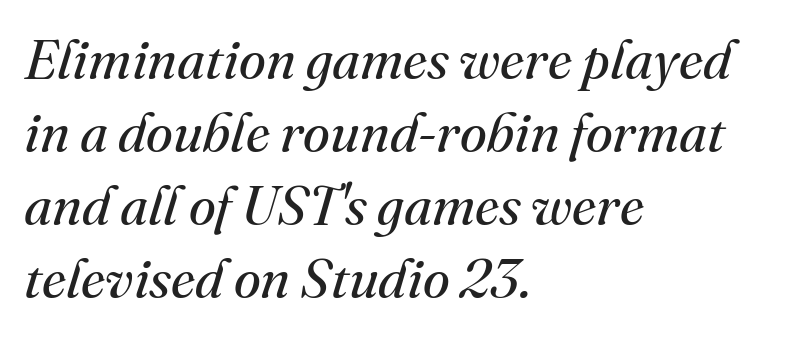
{"serif": "yes", "italic": "yes", "lean": "right", "slant_degrees": 16, "bold": "no", "weight": "regular", "width": "normal", "stroke_contrast": "medium", "x_height": "small", "monospaced": "no", "underline": "no", "align": "left", "line_spacing": "normal", "line_spacing_ratio": 1.33, "letter_spacing": "normal", "letter_spacing_em": 0.0, "glyph_px": 55}
